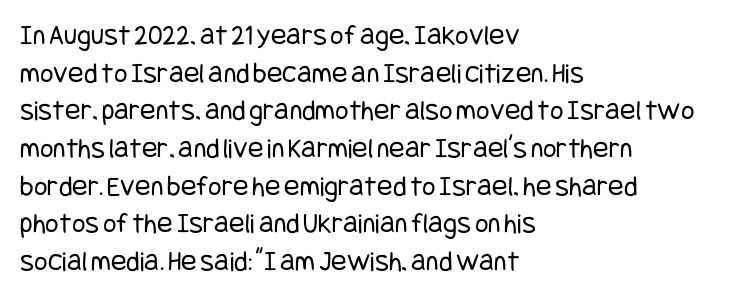
The image shows 29 px regular-weight, condensed sans-serif type, upright; set left-aligned, normal line spacing (1.3x), normal letter spacing, not underlined; low stroke contrast and a large x-height.
